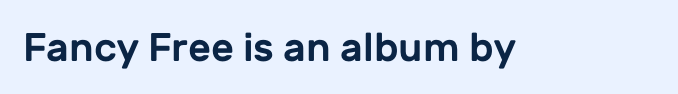
Q: Is the text italic (slanted)? A: No, it is upright.
Q: Is the typeface a serif or a sans-serif typeface? A: Sans-serif.
Q: Is the text underlined? A: No.
Q: Is the spacing between letters normal or unusually wide? A: Normal.
Q: Width (condensed, normal, or wide)? A: Normal.
Q: Stroke contrast? A: Low.
Q: x-height? A: Medium.
Q: Monospaced? A: No.
